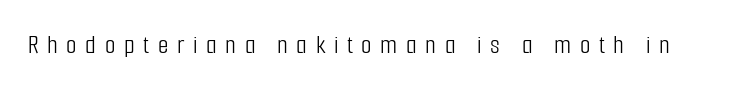
Q: Is the text bold? A: No.
Q: Is the text italic (slanted)? A: No, it is upright.
Q: Is the text underlined? A: No.
Q: Is the spacing between letters normal or unusually wide? A: Unusually wide.
